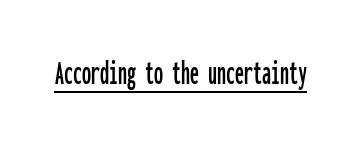
Somebody hit Ctrl+U on this one — the words are underlined. The axis of the letterforms is exactly vertical. This sample has the even, mechanical cadence of fixed-width lettering. Observe the ordinary spacing: letters are neighbours, not strangers.
